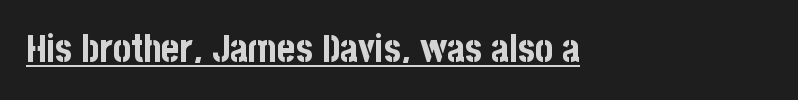
The image shows 38 px bold, condensed sans-serif type, upright; set left-aligned, normal letter spacing, underlined; low stroke contrast and a large x-height.
